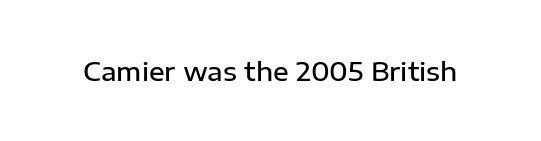
Ascenders rise straight up at ninety degrees. The typesetting leans somewhat heavy: a semibold. Observe the ordinary spacing: letters are neighbours, not strangers. Only glyphs here, with clear space below each row.
